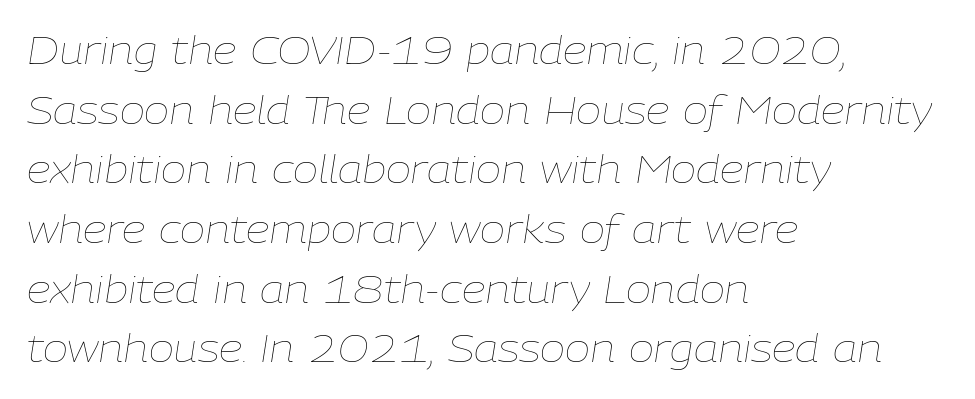
{"italic": "yes", "lean": "right", "slant_degrees": 9, "bold": "no", "weight": "thin", "width": "normal", "stroke_contrast": "low", "x_height": "medium", "monospaced": "no", "underline": "no", "align": "left", "line_spacing": "normal", "line_spacing_ratio": 1.57, "letter_spacing": "normal", "letter_spacing_em": 0.0, "glyph_px": 38}
